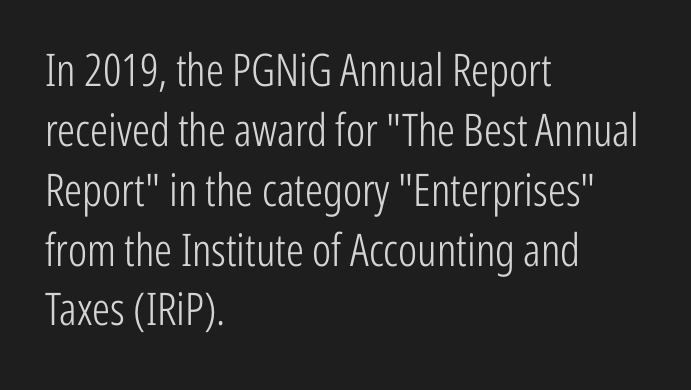
{"serif": "no", "italic": "no", "bold": "no", "weight": "light", "width": "condensed", "stroke_contrast": "low", "x_height": "medium", "monospaced": "no", "underline": "no", "align": "left", "line_spacing": "normal", "line_spacing_ratio": 1.33, "letter_spacing": "normal", "letter_spacing_em": 0.0, "glyph_px": 45}
